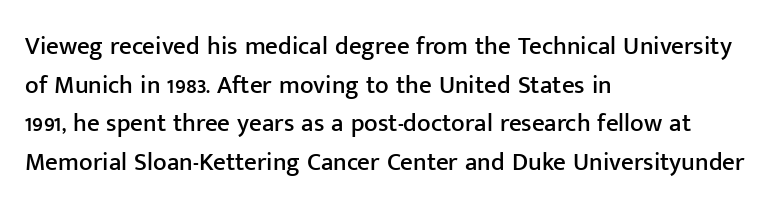
{"italic": "no", "underline": "no", "align": "left", "line_spacing": "normal", "line_spacing_ratio": 1.55, "letter_spacing": "normal", "letter_spacing_em": 0.0, "glyph_px": 25}
